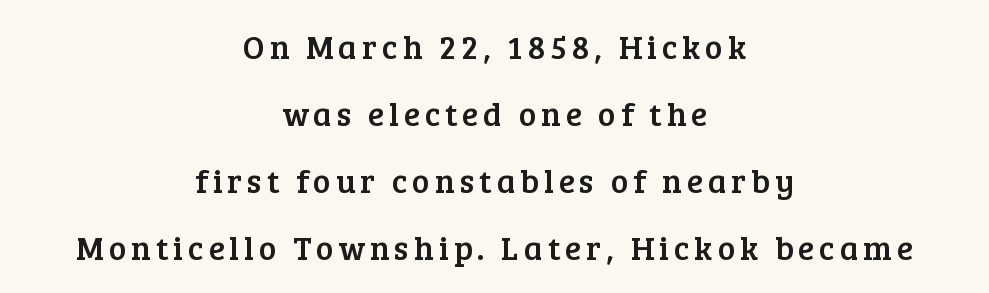
The image shows 33 px serif type, upright; set centered, loose line spacing (2.03x), not underlined; low stroke contrast and a medium x-height.
